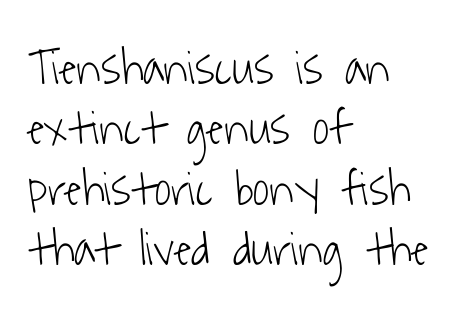
The designer went with a sans here, leaving each stem footless. Glance below the letters and you will spot only blank space. If you drew a ruler down the left edge, every line would touch it. No extra tracking has been applied to these lines. The strokes are not fattened; the text isn't bold.
